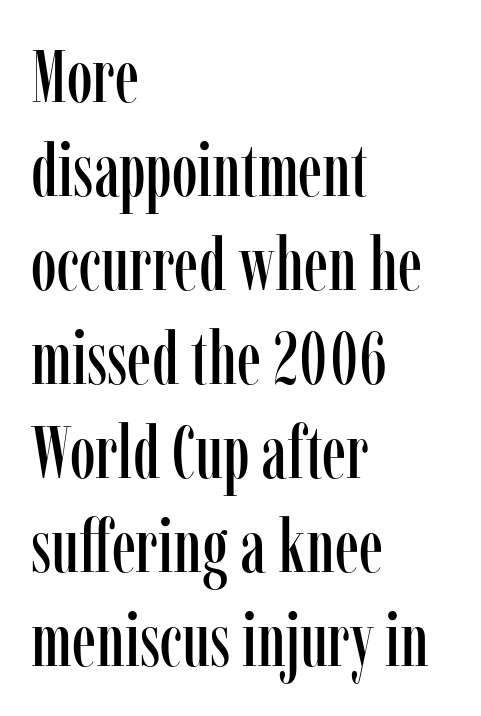
{"serif": "yes", "italic": "no", "width": "condensed", "stroke_contrast": "low", "x_height": "medium", "monospaced": "no", "underline": "no", "align": "left", "line_spacing": "normal", "line_spacing_ratio": 1.27, "letter_spacing": "normal", "letter_spacing_em": 0.0, "glyph_px": 74}
